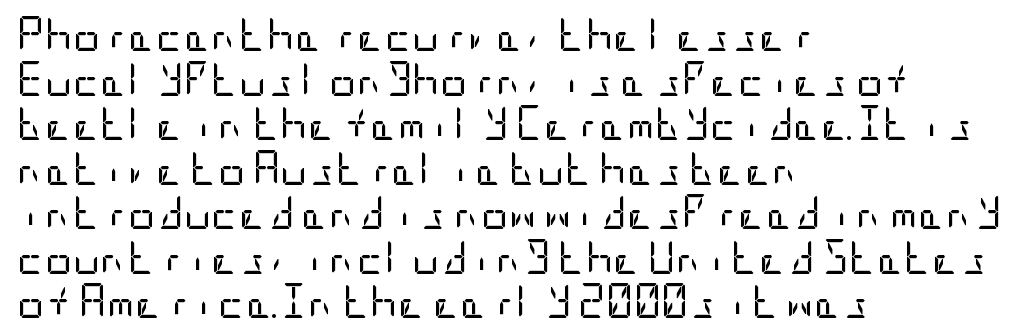
Descenders are the only things crossing below the line. Rows of type keep a routine distance in the vertical direction. Do the letters lean? They stand straight. Each letter's strokes conclude bluntly, with no projecting serifs. Weight: in the light-to-regular range.
